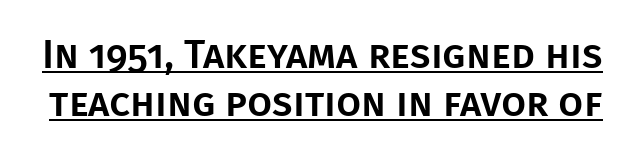
The image shows 40 px sans-serif type, upright; set line spacing 1.2x, normal letter spacing, underlined; low stroke contrast and a large x-height.
